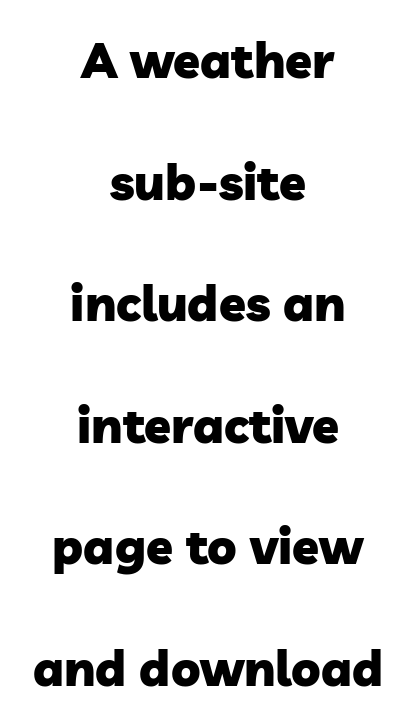
Q: Is the text bold? A: Yes.
Q: Is the typeface a serif or a sans-serif typeface? A: Sans-serif.
Q: Is the text underlined? A: No.
Q: How is the paragraph aligned? A: Centered.
Q: Is the spacing between letters normal or unusually wide? A: Normal.
Q: Is the spacing between lines tight, normal or loose? A: Loose.
Q: Width (condensed, normal, or wide)? A: Normal.
Q: Stroke contrast? A: Low.
Q: x-height? A: Medium.
Q: Monospaced? A: No.
